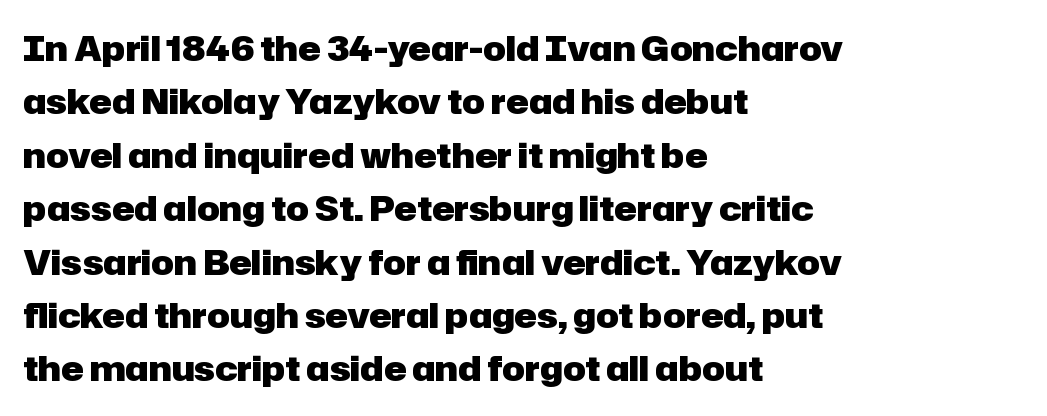
{"serif": "no", "italic": "no", "bold": "yes", "weight": "heavy", "width": "normal", "stroke_contrast": "low", "x_height": "medium", "monospaced": "no", "underline": "no", "align": "left", "line_spacing": "normal", "line_spacing_ratio": 1.57, "letter_spacing": "normal", "letter_spacing_em": 0.0, "glyph_px": 34}
